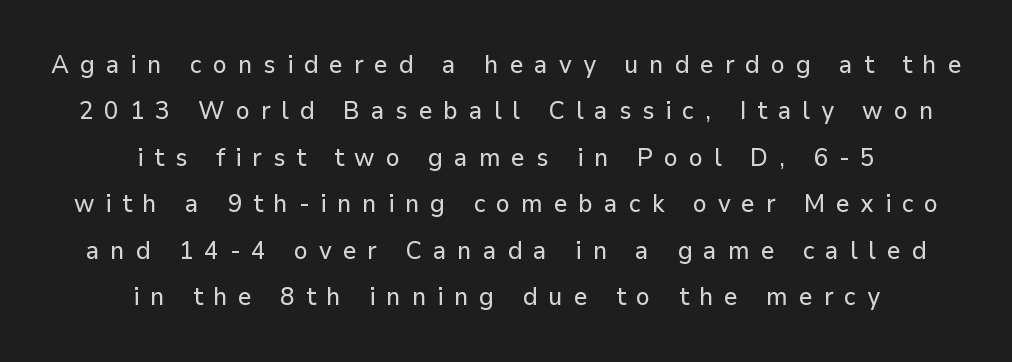
Does the lettering tilt? It doesn't — this is upright. Inter-character spacing is expanded well beyond the font's built-in metrics. One-word summary of the alignment: center. A clean baseline with only descenders dipping below it.
